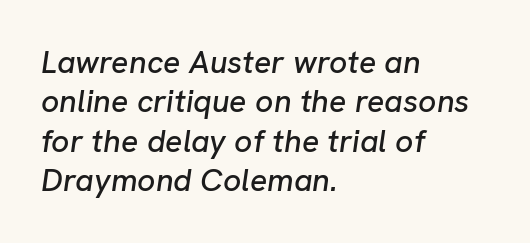
The image shows 32 px text type, italic (leaning right); set left-aligned, line spacing 1.23x, normal letter spacing, not underlined; low stroke contrast and a medium x-height.
